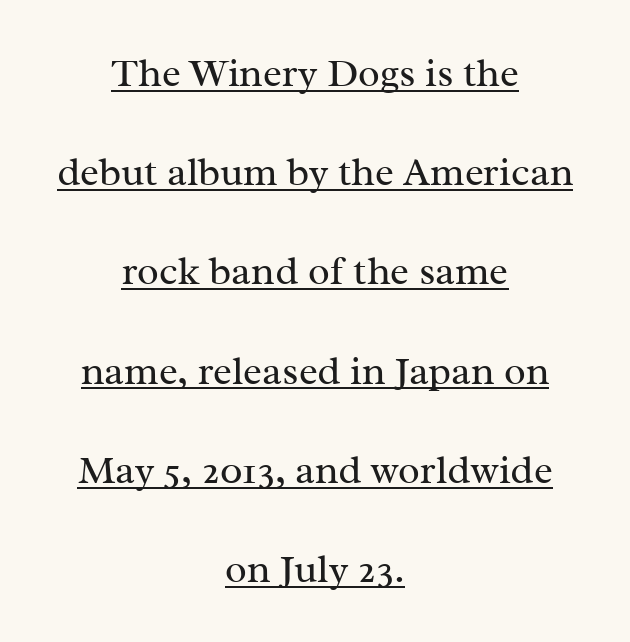
{"serif": "yes", "italic": "no", "bold": "no", "weight": "regular", "width": "normal", "stroke_contrast": "medium", "x_height": "medium", "monospaced": "no", "underline": "yes", "align": "center", "line_spacing": "loose", "line_spacing_ratio": 2.48, "letter_spacing": "normal", "letter_spacing_em": 0.0, "glyph_px": 40}
